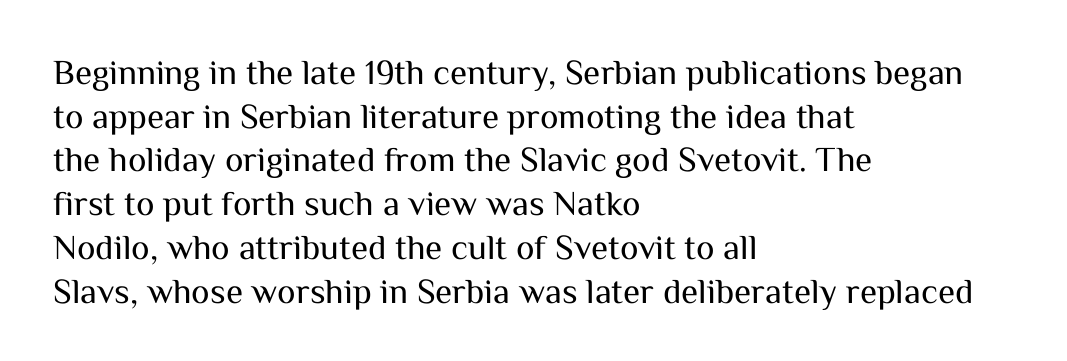
The face looks like a standard text weight, possibly lighter. Nobody touched the tracking dial on this one. In terms of letterform style, serifs are entirely absent. The leading is moderate, giving the passage an even texture. Is this a fixed-width face? No — the glyphs have proportional, varying widths. If you drew a ruler down the left edge, every line would touch it.
